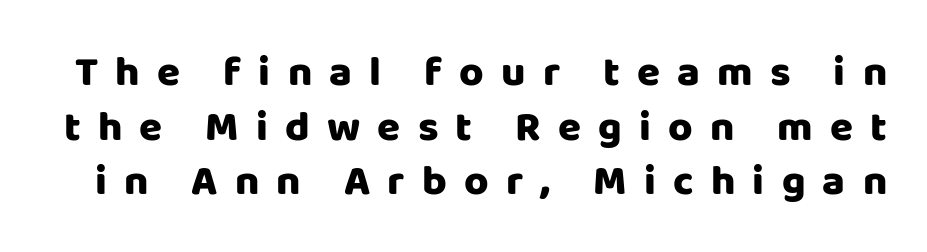
{"serif": "no", "italic": "no", "bold": "yes", "weight": "heavy", "width": "normal", "stroke_contrast": "low", "x_height": "large", "monospaced": "no", "underline": "no", "line_spacing": "normal", "line_spacing_ratio": 1.3, "letter_spacing": "wide", "letter_spacing_em": 0.41, "glyph_px": 42}
